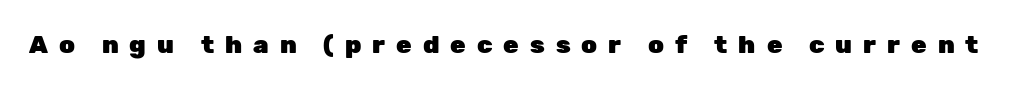
Q: Is the text bold? A: Yes.
Q: Is the text italic (slanted)? A: No, it is upright.
Q: Is the text underlined? A: No.
Q: Is the spacing between letters normal or unusually wide? A: Unusually wide.
